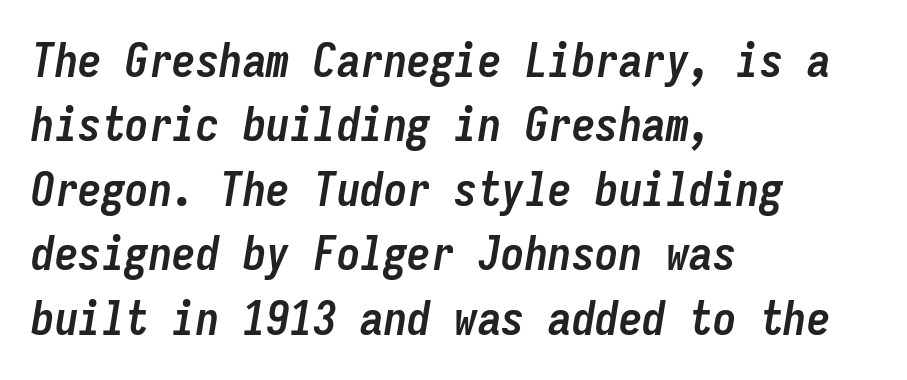
{"italic": "yes", "lean": "right", "slant_degrees": 9, "bold": "yes", "weight": "semibold", "width": "condensed", "stroke_contrast": "low", "x_height": "medium", "monospaced": "yes", "underline": "no", "align": "left", "line_spacing": "normal", "line_spacing_ratio": 1.37, "letter_spacing": "normal", "letter_spacing_em": 0.0, "glyph_px": 47}
